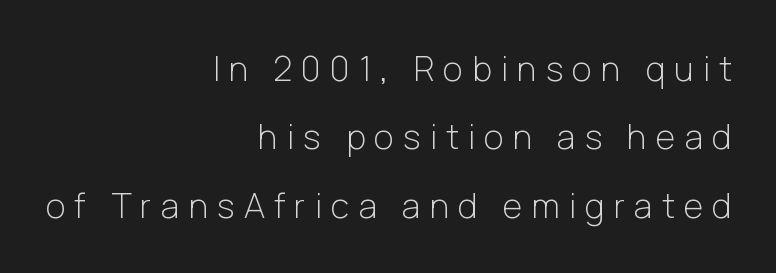
{"serif": "no", "italic": "no", "bold": "no", "weight": "light", "width": "normal", "stroke_contrast": "low", "x_height": "medium", "monospaced": "no", "underline": "no", "align": "right", "line_spacing": "loose", "line_spacing_ratio": 2.01, "letter_spacing": "wide", "letter_spacing_em": 0.27, "glyph_px": 34}
